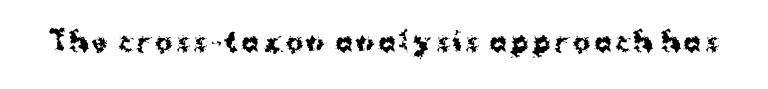
Q: Is the text bold? A: Yes.
Q: Is the text italic (slanted)? A: No, it is upright.
Q: Is the text underlined? A: No.
